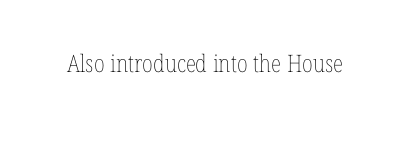
Q: Is the text bold? A: No.
Q: Is the text italic (slanted)? A: No, it is upright.
Q: Is the text underlined? A: No.
Q: Is the spacing between letters normal or unusually wide? A: Normal.
